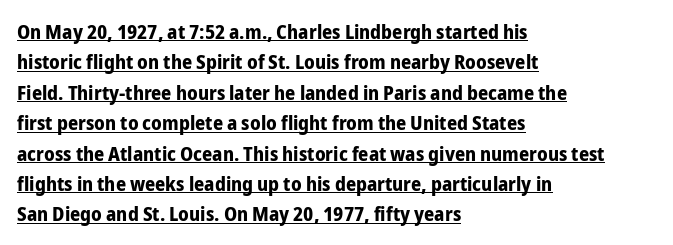
Q: Is the text bold? A: Yes.
Q: Is the text italic (slanted)? A: No, it is upright.
Q: Is the text underlined? A: Yes.
Q: How is the paragraph aligned? A: Left-aligned.
Q: Is the spacing between letters normal or unusually wide? A: Normal.
Q: Is the spacing between lines tight, normal or loose? A: Normal.
